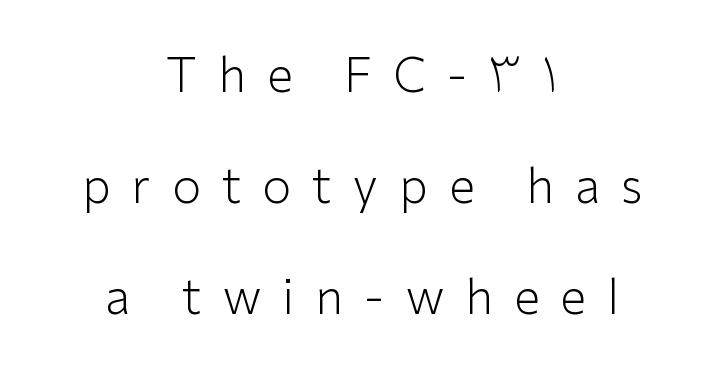
Q: Is the text bold? A: No.
Q: Is the text italic (slanted)? A: No, it is upright.
Q: Is the typeface a serif or a sans-serif typeface? A: Sans-serif.
Q: Is the text underlined? A: No.
Q: How is the paragraph aligned? A: Centered.
Q: Is the spacing between letters normal or unusually wide? A: Unusually wide.
Q: Is the spacing between lines tight, normal or loose? A: Loose.
Q: Width (condensed, normal, or wide)? A: Normal.
Q: Stroke contrast? A: Low.
Q: x-height? A: Medium.
Q: Monospaced? A: No.
